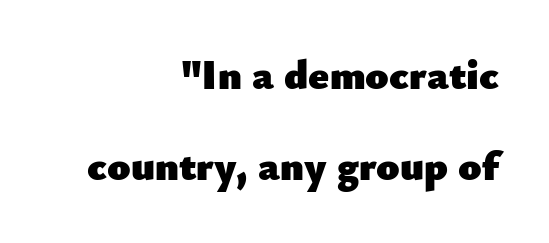
Spacing verdict: proportional, widths tailored to each character. The designer dialed line spacing up above the default. The gap between lines stays unmarked. Heavy, bold letterforms. Classification — sans serif. The type sits square on the baseline with zero lean.
